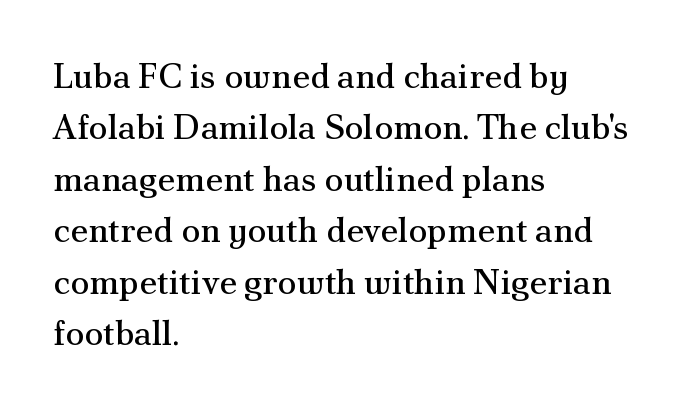
Q: Is the text bold? A: No.
Q: Is the text italic (slanted)? A: No, it is upright.
Q: Is the typeface a serif or a sans-serif typeface? A: Serif.
Q: Is the text underlined? A: No.
Q: How is the paragraph aligned? A: Left-aligned.
Q: Is the spacing between letters normal or unusually wide? A: Normal.
Q: Is the spacing between lines tight, normal or loose? A: Normal.
Q: Width (condensed, normal, or wide)? A: Normal.
Q: Stroke contrast? A: Medium.
Q: x-height? A: Small.
Q: Monospaced? A: No.
